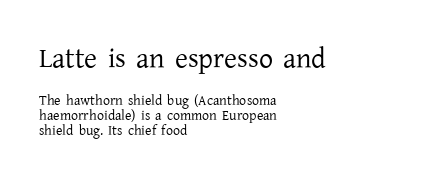
{"serif": "yes", "italic": "no", "bold": "no", "weight": "regular", "width": "normal", "stroke_contrast": "low", "x_height": "medium", "monospaced": "no", "underline": "no", "align": "left", "line_spacing": "tight", "line_spacing_ratio": 1.06, "letter_spacing": "normal", "letter_spacing_em": 0.0, "larger_block": "first", "size_ratio": 2.0, "glyph_px": 28}
